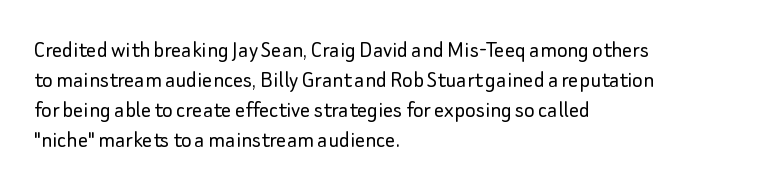
The image shows 25 px text type, upright; set left-aligned, line spacing 1.2x, normal letter spacing, not underlined.
